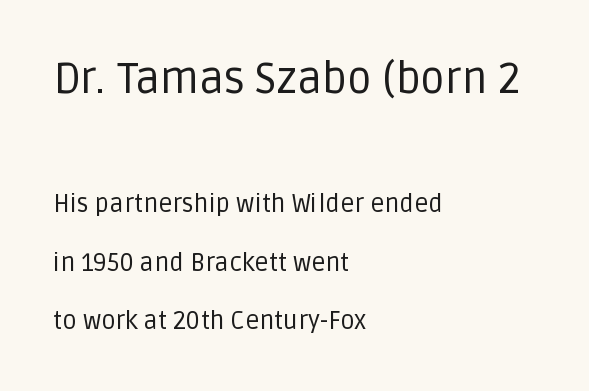
{"serif": "no", "italic": "no", "bold": "no", "weight": "regular", "width": "normal", "stroke_contrast": "low", "x_height": "large", "monospaced": "no", "underline": "no", "align": "left", "line_spacing": "loose", "line_spacing_ratio": 2.34, "letter_spacing": "normal", "letter_spacing_em": 0.0, "larger_block": "first", "size_ratio": 1.72, "glyph_px": 43}
